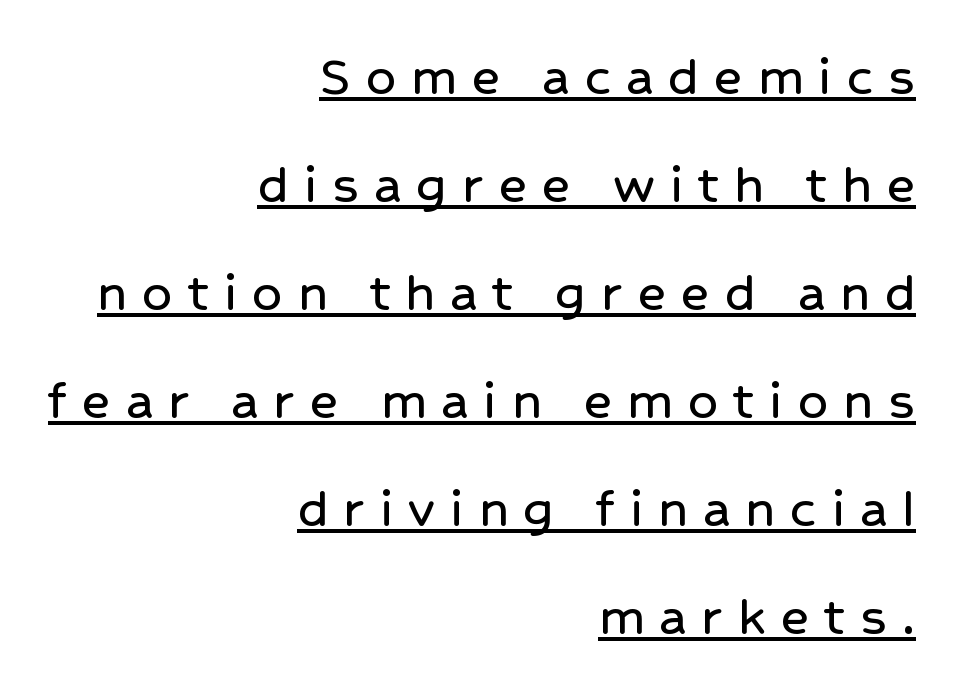
{"serif": "no", "italic": "no", "width": "normal", "stroke_contrast": "low", "x_height": "medium", "monospaced": "no", "underline": "yes", "align": "right", "line_spacing_ratio": 1.83, "letter_spacing": "wide", "letter_spacing_em": 0.26, "glyph_px": 59}
